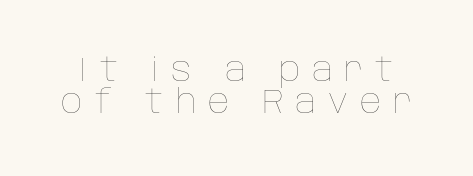
{"italic": "no", "bold": "no", "weight": "thin", "width": "normal", "stroke_contrast": "low", "x_height": "large", "monospaced": "no", "underline": "no", "line_spacing": "tight", "line_spacing_ratio": 0.97, "letter_spacing": "wide", "letter_spacing_em": 0.36, "glyph_px": 33}
